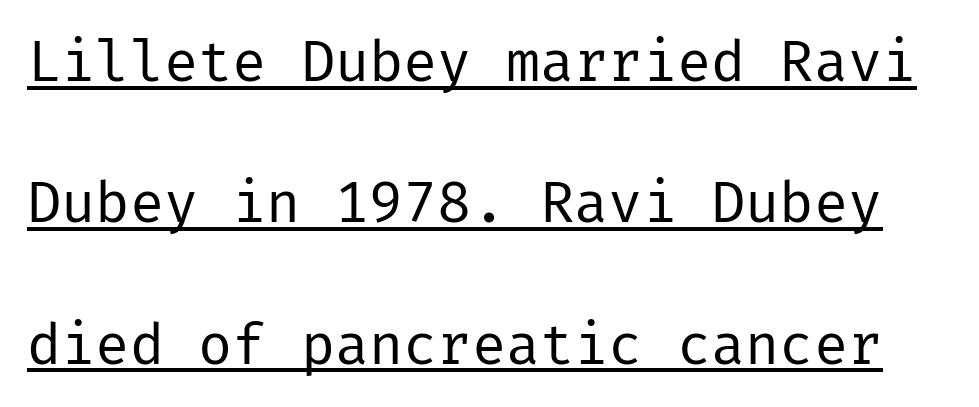
{"serif": "no", "italic": "no", "bold": "no", "weight": "regular", "width": "normal", "stroke_contrast": "low", "x_height": "medium", "underline": "yes", "line_spacing": "loose", "line_spacing_ratio": 2.48, "letter_spacing": "normal", "letter_spacing_em": 0.0, "glyph_px": 57}
